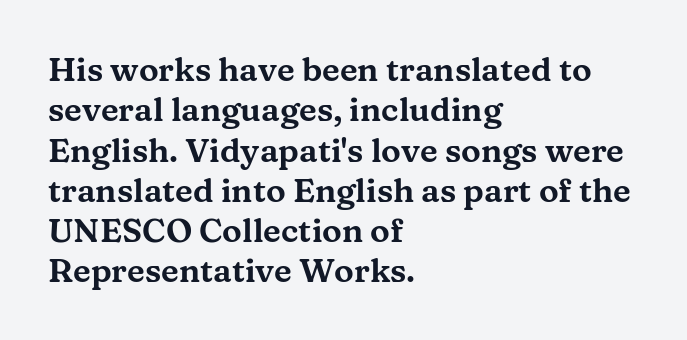
Q: Is the text italic (slanted)? A: No, it is upright.
Q: Is the typeface a serif or a sans-serif typeface? A: Serif.
Q: Is the text underlined? A: No.
Q: How is the paragraph aligned? A: Left-aligned.
Q: Is the spacing between letters normal or unusually wide? A: Normal.
Q: Width (condensed, normal, or wide)? A: Wide.
Q: Stroke contrast? A: Medium.
Q: x-height? A: Medium.
Q: Monospaced? A: No.
